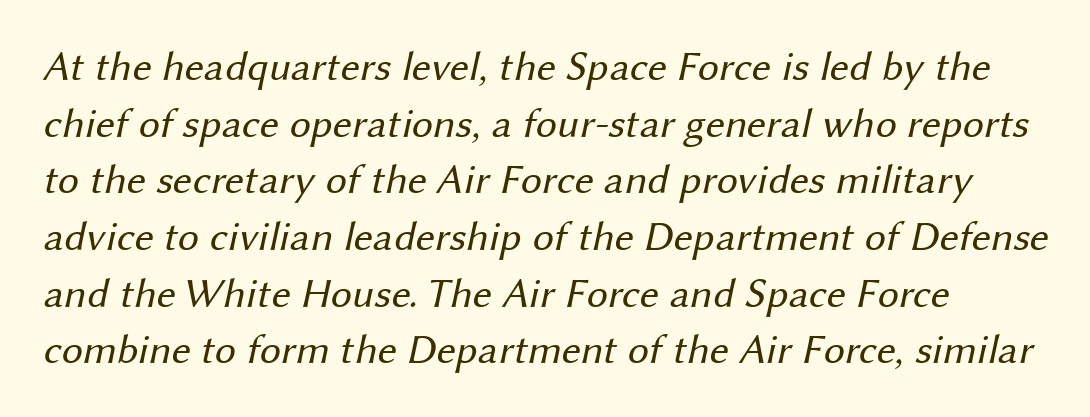
The image shows 42 px regular-weight sans-serif type; set normal line spacing (1.35x), normal letter spacing, not underlined; medium stroke contrast and a medium x-height.
